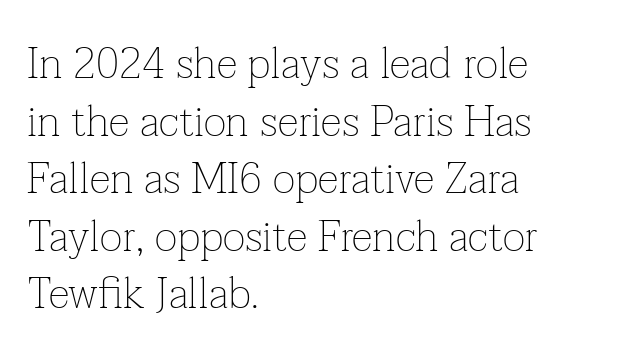
This rendering leaves character spacing at its baseline value. Compared with typical paragraphs, the rows here are spaced about the same. Looks like regular typesetting: each glyph gets only the width it needs. Upright lettering throughout. The characters are drawn with everyday or finer stroke widths. If you drew a ruler down the left edge, every line would touch it.
